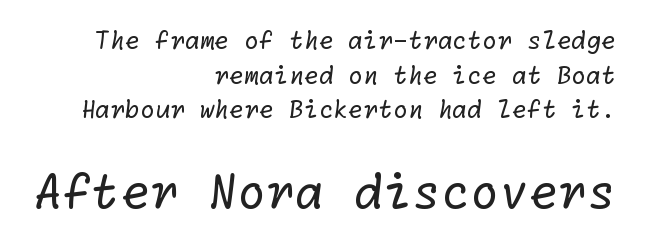
The image shows 47 px regular-weight sans-serif type; set right-aligned, normal line spacing (1.44x), normal letter spacing, not underlined; the second (bottom) block is 1.96x larger; low stroke contrast and a medium x-height.
